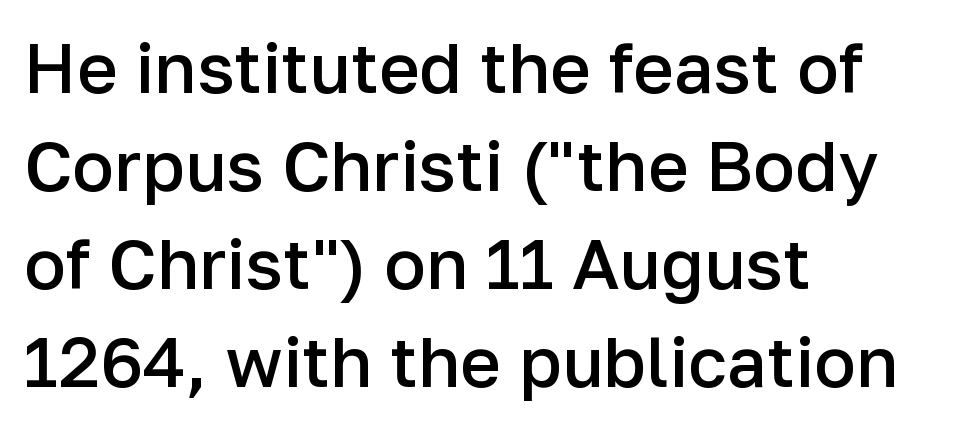
Q: Is the text bold? A: Semi-bold.
Q: Is the text italic (slanted)? A: No, it is upright.
Q: Is the typeface a serif or a sans-serif typeface? A: Sans-serif.
Q: Is the text underlined? A: No.
Q: How is the paragraph aligned? A: Left-aligned.
Q: Is the spacing between letters normal or unusually wide? A: Normal.
Q: Is the spacing between lines tight, normal or loose? A: Normal.
Q: Width (condensed, normal, or wide)? A: Normal.
Q: Stroke contrast? A: Low.
Q: x-height? A: Medium.
Q: Monospaced? A: No.
